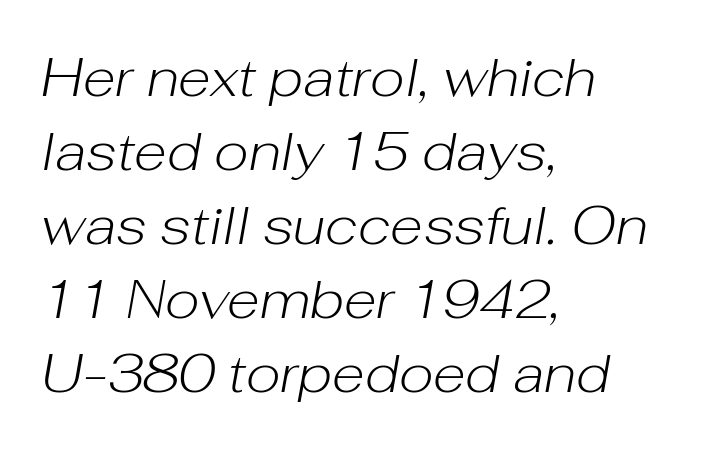
{"italic": "yes", "lean": "right", "slant_degrees": 10, "bold": "no", "weight": "light", "width": "normal", "stroke_contrast": "low", "x_height": "medium", "monospaced": "no", "underline": "no", "align": "left", "line_spacing": "normal", "line_spacing_ratio": 1.37, "letter_spacing": "normal", "letter_spacing_em": 0.0, "glyph_px": 54}
